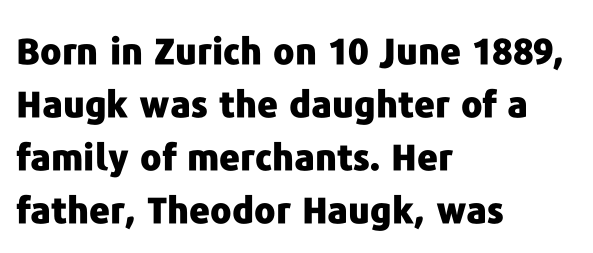
{"serif": "no", "italic": "no", "bold": "yes", "weight": "heavy", "width": "normal", "stroke_contrast": "low", "x_height": "medium", "monospaced": "no", "underline": "no", "align": "left", "line_spacing": "normal", "line_spacing_ratio": 1.47, "letter_spacing": "normal", "letter_spacing_em": 0.0, "glyph_px": 36}
